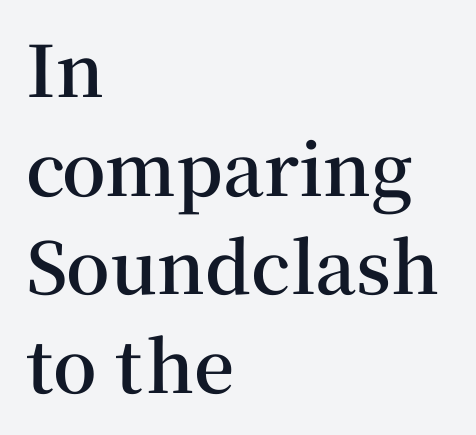
Q: Is the text bold? A: Semi-bold.
Q: Is the text italic (slanted)? A: No, it is upright.
Q: Is the typeface a serif or a sans-serif typeface? A: Serif.
Q: Is the text underlined? A: No.
Q: How is the paragraph aligned? A: Left-aligned.
Q: Is the spacing between letters normal or unusually wide? A: Normal.
Q: Is the spacing between lines tight, normal or loose? A: Normal.
Q: Width (condensed, normal, or wide)? A: Normal.
Q: Stroke contrast? A: Medium.
Q: x-height? A: Medium.
Q: Monospaced? A: No.
